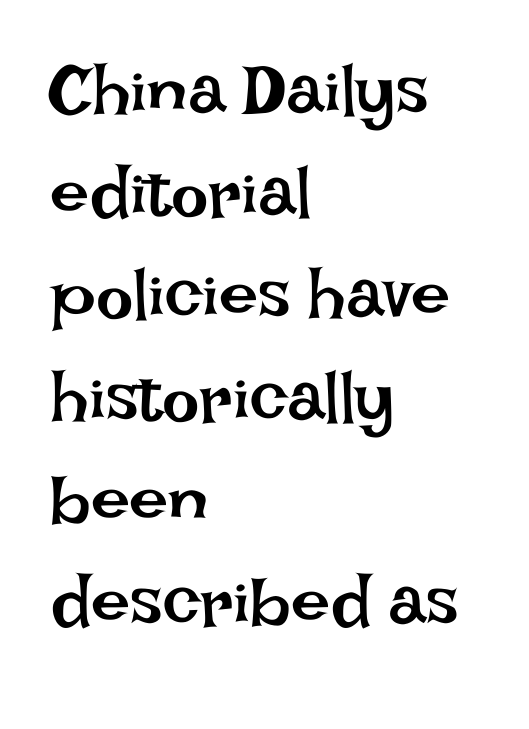
{"italic": "no", "bold": "no", "weight": "regular", "width": "normal", "stroke_contrast": "low", "x_height": "large", "monospaced": "no", "underline": "no", "align": "left", "line_spacing": "normal", "line_spacing_ratio": 1.46, "letter_spacing": "normal", "letter_spacing_em": 0.0, "glyph_px": 70}
